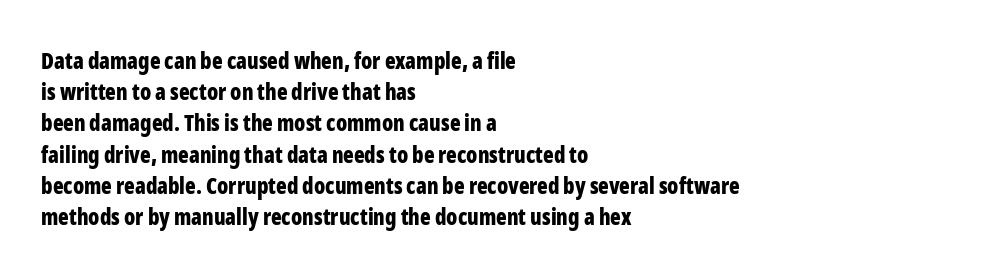
The image shows 22 px bold type, upright; set left-aligned, normal line spacing (1.42x), normal letter spacing, not underlined.
